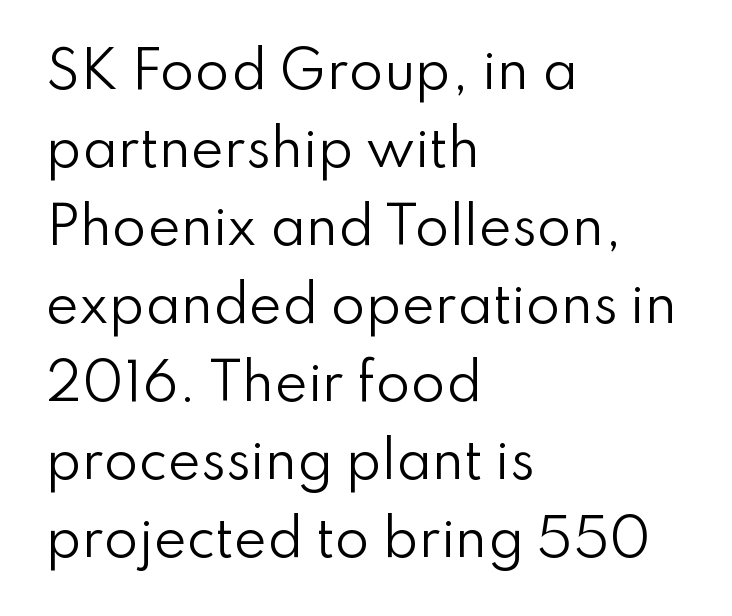
Only glyphs here, with clear space below each row. There is no visible air inserted between adjacent glyphs. Unbolded letterforms with no extra heft. Posture: upright roman. The rendering uses natural spacing where letterforms have individual widths.
